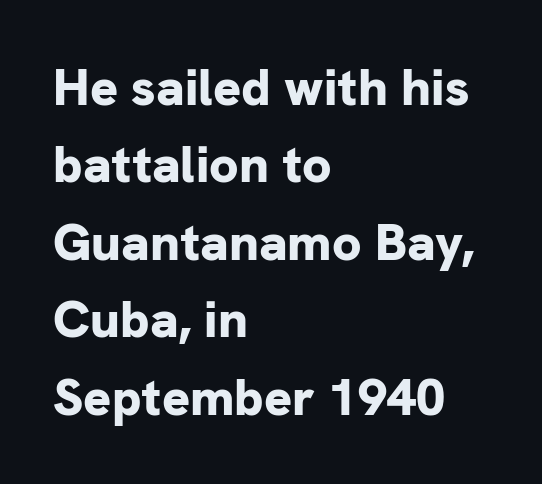
The image shows 52 px bold sans-serif type, upright; set left-aligned, normal line spacing (1.49x), normal letter spacing, not underlined; low stroke contrast and a medium x-height.
